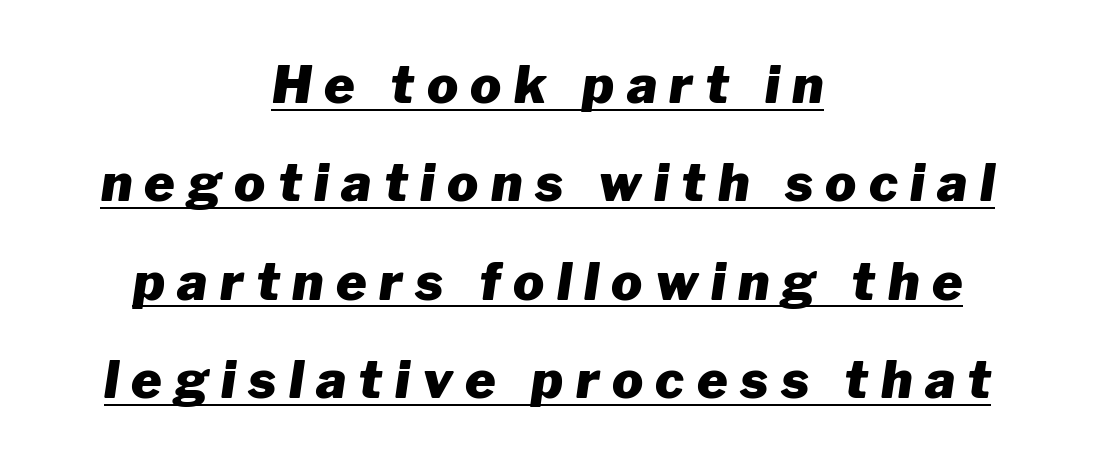
The image shows 52 px heavy type, italic (leaning right); set centered, line spacing 1.89x, unusually wide letter spacing (+0.24 em), underlined; low stroke contrast and a medium x-height.
